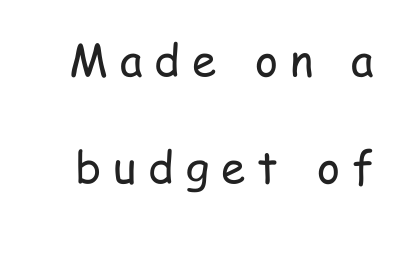
The image shows 44 px regular-weight, condensed sans-serif type, upright; set loose line spacing (2.44x), unusually wide letter spacing (+0.27 em), not underlined; low stroke contrast and a medium x-height.
